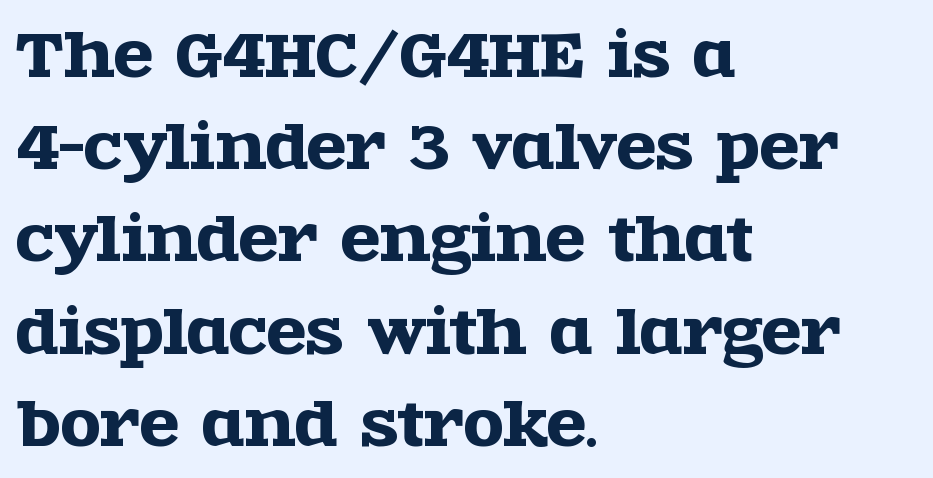
The letters stand upright; this is a roman face. A student would call this left alignment; a typographer would say flush left, rag right. Type without underlining. Caption: standard tracking, unaltered. These lines are composed in type with serifs.
